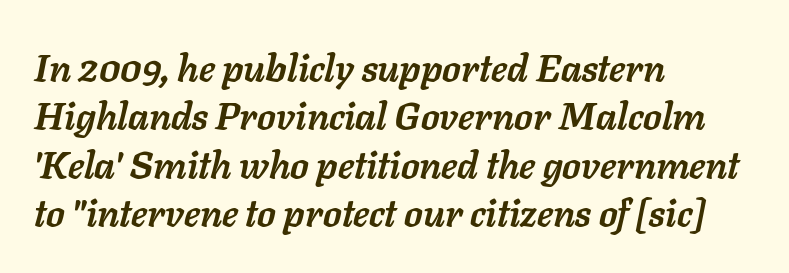
Q: Is the text bold? A: Yes.
Q: Is the text italic (slanted)? A: Yes, it leans right by about 11 degrees.
Q: Is the text underlined? A: No.
Q: How is the paragraph aligned? A: Left-aligned.
Q: Is the spacing between letters normal or unusually wide? A: Normal.
Q: Is the spacing between lines tight, normal or loose? A: Normal.
Q: Width (condensed, normal, or wide)? A: Normal.
Q: Stroke contrast? A: Low.
Q: x-height? A: Medium.
Q: Monospaced? A: No.
